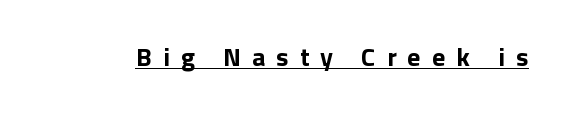
The image shows 26 px bold type, upright; set unusually wide letter spacing (+0.43 em), underlined.
